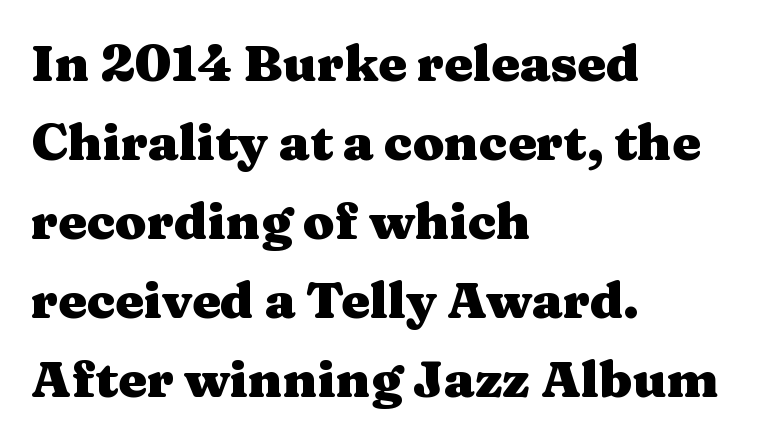
The image shows 51 px heavy, wide serif type, upright; set left-aligned, normal line spacing (1.55x), normal letter spacing, not underlined; medium stroke contrast and a medium x-height.
